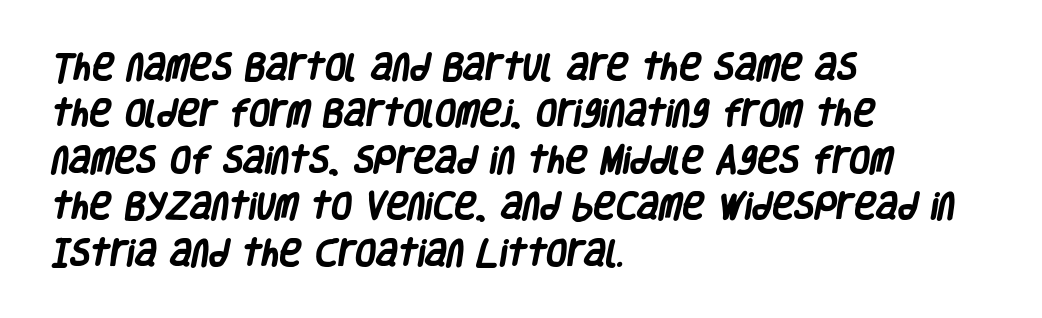
Q: Is the text bold? A: Yes.
Q: Is the typeface a serif or a sans-serif typeface? A: Sans-serif.
Q: Is the text underlined? A: No.
Q: How is the paragraph aligned? A: Left-aligned.
Q: Is the spacing between letters normal or unusually wide? A: Normal.
Q: Is the spacing between lines tight, normal or loose? A: Normal.
Q: Width (condensed, normal, or wide)? A: Condensed.
Q: Stroke contrast? A: Low.
Q: x-height? A: Large.
Q: Monospaced? A: No.
